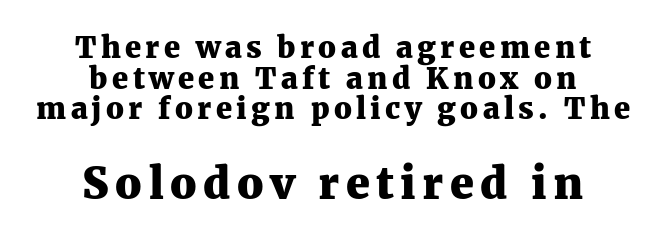
The image shows 43 px heavy serif type, upright; set centered, tight line spacing (1.06x), not underlined; the second (bottom) block is 1.48x larger; medium stroke contrast and a medium x-height.
